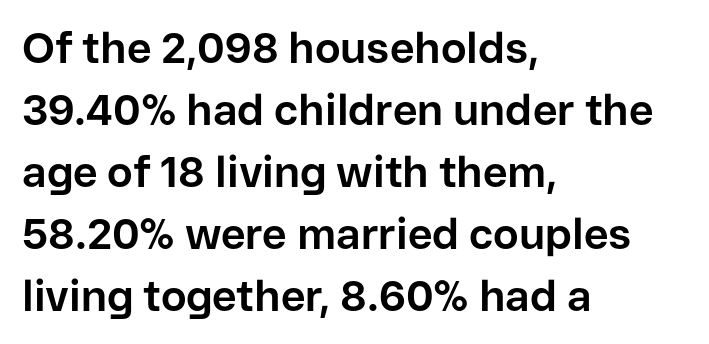
Q: Is the text bold? A: Yes.
Q: Is the text italic (slanted)? A: No, it is upright.
Q: Is the typeface a serif or a sans-serif typeface? A: Sans-serif.
Q: Is the text underlined? A: No.
Q: How is the paragraph aligned? A: Left-aligned.
Q: Is the spacing between letters normal or unusually wide? A: Normal.
Q: Is the spacing between lines tight, normal or loose? A: Normal.
Q: Width (condensed, normal, or wide)? A: Normal.
Q: Stroke contrast? A: Low.
Q: x-height? A: Medium.
Q: Monospaced? A: No.
